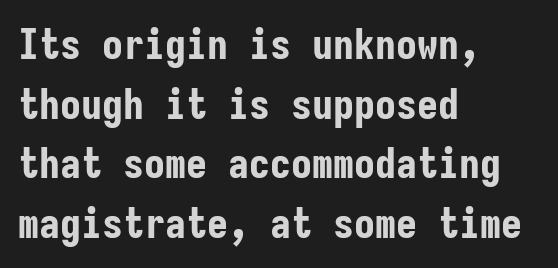
Q: Is the text bold? A: Yes.
Q: Is the text italic (slanted)? A: No, it is upright.
Q: Is the typeface a serif or a sans-serif typeface? A: Sans-serif.
Q: Is the text underlined? A: No.
Q: How is the paragraph aligned? A: Left-aligned.
Q: Is the spacing between letters normal or unusually wide? A: Normal.
Q: Is the spacing between lines tight, normal or loose? A: Normal.
Q: Width (condensed, normal, or wide)? A: Condensed.
Q: Stroke contrast? A: Low.
Q: x-height? A: Medium.
Q: Monospaced? A: Yes.
